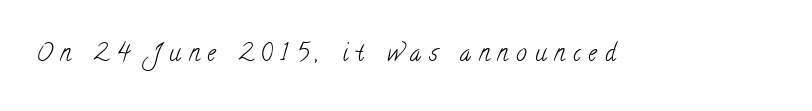
Q: Is the text bold? A: No.
Q: Is the text underlined? A: No.
Q: Is the spacing between letters normal or unusually wide? A: Unusually wide.
